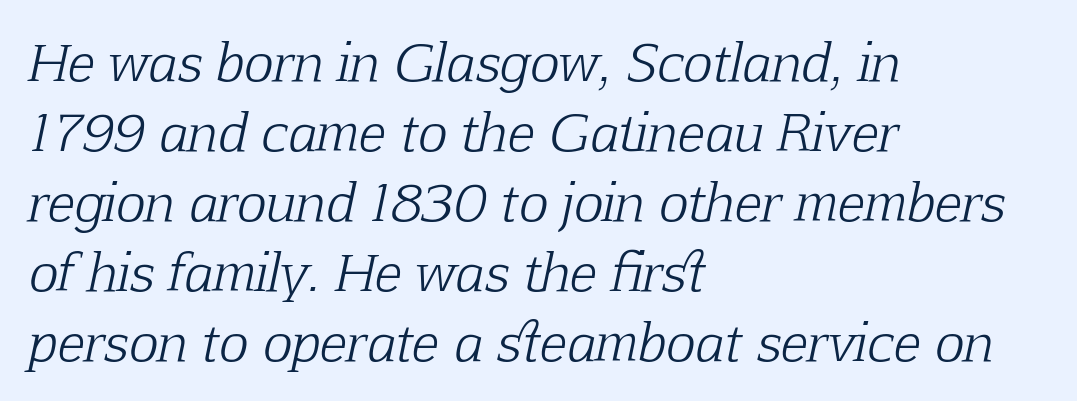
Looking at the ascenders, they clearly lean. Typographically, this falls in the serif category. Rule under the text: the space is simply empty. Stem width sits at or under what a default text font uses. Short note: letters normally spaced.
